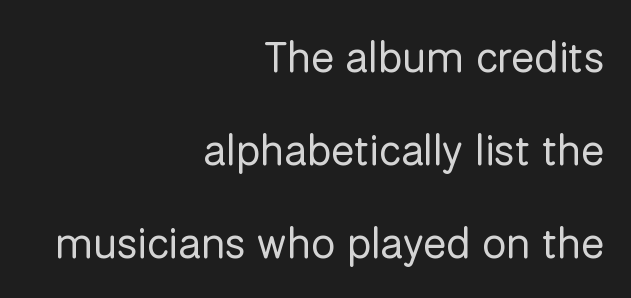
{"serif": "no", "italic": "no", "bold": "no", "weight": "regular", "width": "normal", "stroke_contrast": "low", "x_height": "medium", "monospaced": "no", "underline": "no", "align": "right", "line_spacing": "loose", "line_spacing_ratio": 2.16, "letter_spacing": "normal", "letter_spacing_em": 0.0, "glyph_px": 43}
